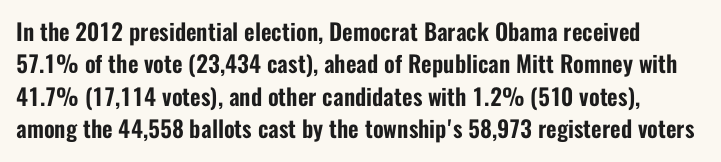
This is the regular roman posture of the typeface. This sample uses plain, unmodified letter spacing. Vertically, the passage feels balanced, rows spaced as you'd expect. Decoration check: the copy has no underline.
